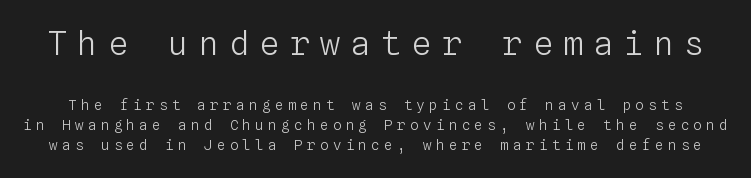
Q: Is the text bold? A: No.
Q: Is the text italic (slanted)? A: No, it is upright.
Q: Is the text underlined? A: No.
Q: Is the spacing between letters normal or unusually wide? A: Unusually wide.
Q: Is the spacing between lines tight, normal or loose? A: Normal.
Q: Which block of text is set in a larger size, the first (top) or the second (bottom)? A: The first (top) one.
Q: Width (condensed, normal, or wide)? A: Normal.
Q: Stroke contrast? A: Low.
Q: x-height? A: Medium.
Q: Monospaced? A: Yes.
